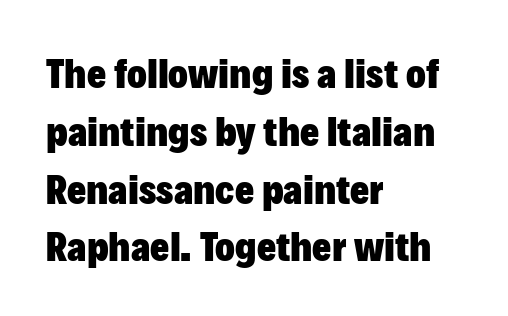
Q: Is the text bold? A: Yes.
Q: Is the text italic (slanted)? A: No, it is upright.
Q: Is the typeface a serif or a sans-serif typeface? A: Sans-serif.
Q: Is the text underlined? A: No.
Q: How is the paragraph aligned? A: Left-aligned.
Q: Is the spacing between letters normal or unusually wide? A: Normal.
Q: Is the spacing between lines tight, normal or loose? A: Normal.
Q: Width (condensed, normal, or wide)? A: Normal.
Q: Stroke contrast? A: Low.
Q: x-height? A: Medium.
Q: Monospaced? A: No.
